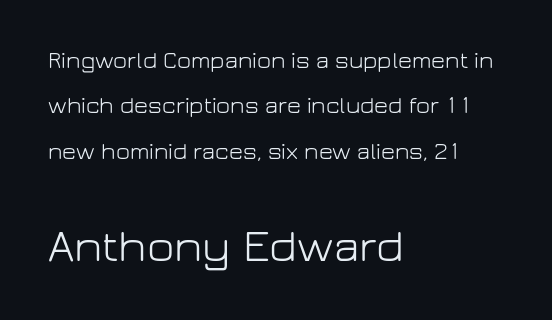
Q: Is the text bold? A: No.
Q: Is the text italic (slanted)? A: No, it is upright.
Q: Is the typeface a serif or a sans-serif typeface? A: Sans-serif.
Q: Is the text underlined? A: No.
Q: How is the paragraph aligned? A: Left-aligned.
Q: Is the spacing between letters normal or unusually wide? A: Normal.
Q: Which block of text is set in a larger size, the first (top) or the second (bottom)? A: The second (bottom) one.
Q: Width (condensed, normal, or wide)? A: Normal.
Q: Stroke contrast? A: Low.
Q: x-height? A: Medium.
Q: Monospaced? A: No.
